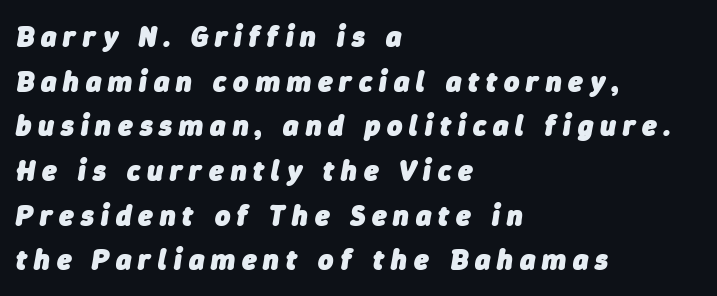
The foot of each line stays bare and open. Spacing verdict: proportional, widths tailored to each character. Regular leading. Pretty heavy lettering here — definitely bold. In terms of letterspacing, this is a distinctly airy, spread setting. Quick note: italic.
